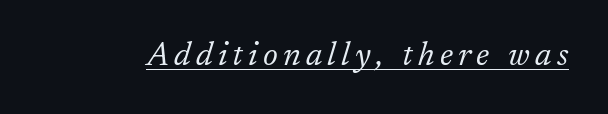
Q: Is the text bold? A: No.
Q: Is the text italic (slanted)? A: Yes, it leans right by about 17 degrees.
Q: Is the typeface a serif or a sans-serif typeface? A: Serif.
Q: Is the text underlined? A: Yes.
Q: Width (condensed, normal, or wide)? A: Normal.
Q: Stroke contrast? A: Low.
Q: x-height? A: Medium.
Q: Monospaced? A: No.
